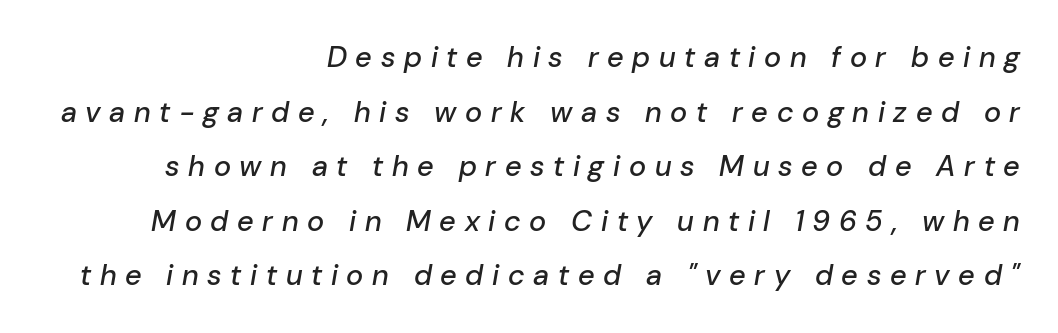
Inter-character spacing is expanded well beyond the font's built-in metrics. This sample is right-justified, so line beginnings fall wherever the words allow. The whole block is typeset with a tilt. This rendering features lettering with no underline. Looks like regular typesetting: each glyph gets only the width it needs.
